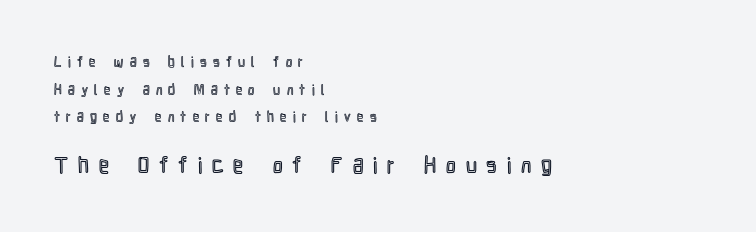
This sample uses an upright cut, with every glyph sitting square on the baseline. This block would shrink considerably if given ordinary leading; it's expanded now. The strip under each line holds only bare page. Characters follow at a spacing far wider than the type designer built in.
